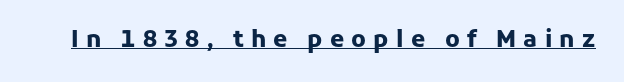
The specimen includes a rule beneath the text block's lines. The lettering stays uniformly vertical, giving the passage a roman look. Observe the wide spacing: letters keep a clear distance from each other. You'd pick this weight for a headline — it's a proper bold.
